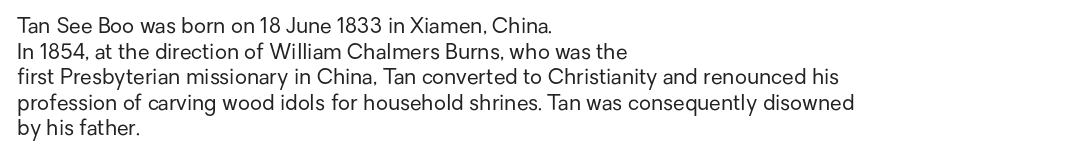
{"italic": "no", "bold": "no", "underline": "no", "align": "left", "line_spacing_ratio": 1.22, "letter_spacing": "normal", "letter_spacing_em": 0.0, "glyph_px": 21}
